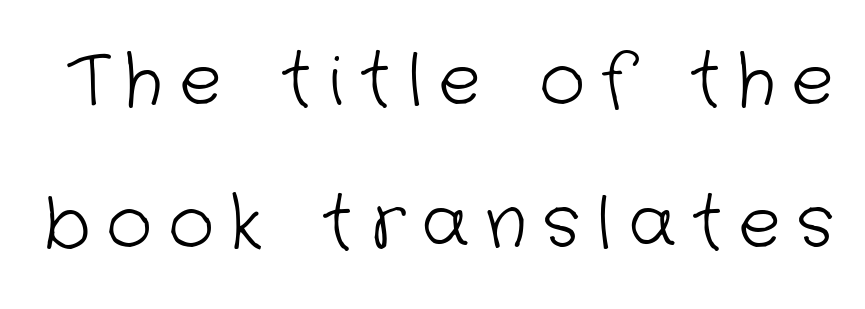
Q: Is the text bold? A: No.
Q: Is the typeface a serif or a sans-serif typeface? A: Sans-serif.
Q: Is the text underlined? A: No.
Q: Is the spacing between letters normal or unusually wide? A: Unusually wide.
Q: Is the spacing between lines tight, normal or loose? A: Loose.
Q: Width (condensed, normal, or wide)? A: Normal.
Q: Stroke contrast? A: Low.
Q: x-height? A: Medium.
Q: Monospaced? A: No.
